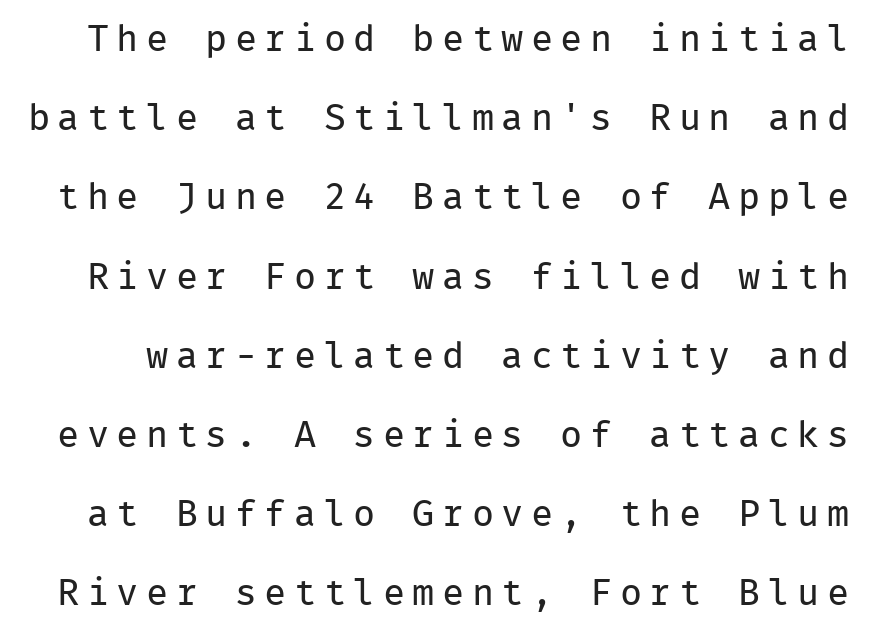
{"serif": "no", "italic": "no", "bold": "no", "weight": "regular", "width": "normal", "stroke_contrast": "low", "x_height": "medium", "monospaced": "yes", "underline": "no", "line_spacing": "loose", "line_spacing_ratio": 2.14, "letter_spacing": "wide", "letter_spacing_em": 0.2, "glyph_px": 37}
